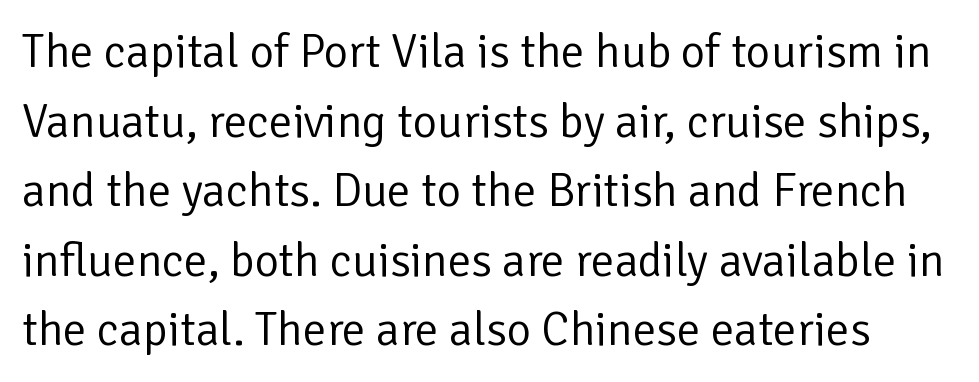
{"serif": "no", "italic": "no", "bold": "no", "weight": "regular", "width": "normal", "stroke_contrast": "low", "x_height": "medium", "monospaced": "no", "underline": "no", "line_spacing": "normal", "line_spacing_ratio": 1.48, "letter_spacing": "normal", "letter_spacing_em": 0.0, "glyph_px": 47}
